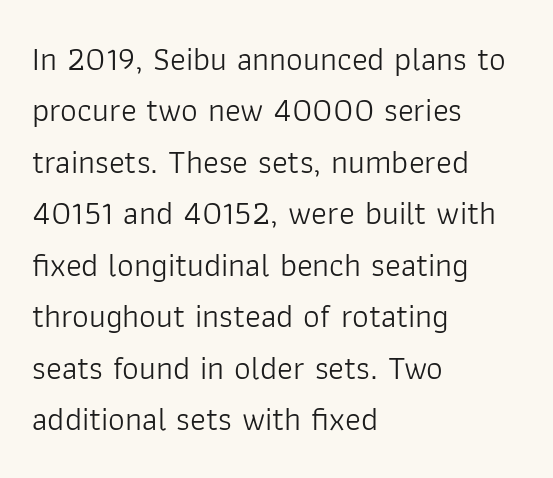
The image shows 33 px light sans-serif type, upright; set left-aligned, normal line spacing (1.56x), normal letter spacing, not underlined; low stroke contrast and a medium x-height.
